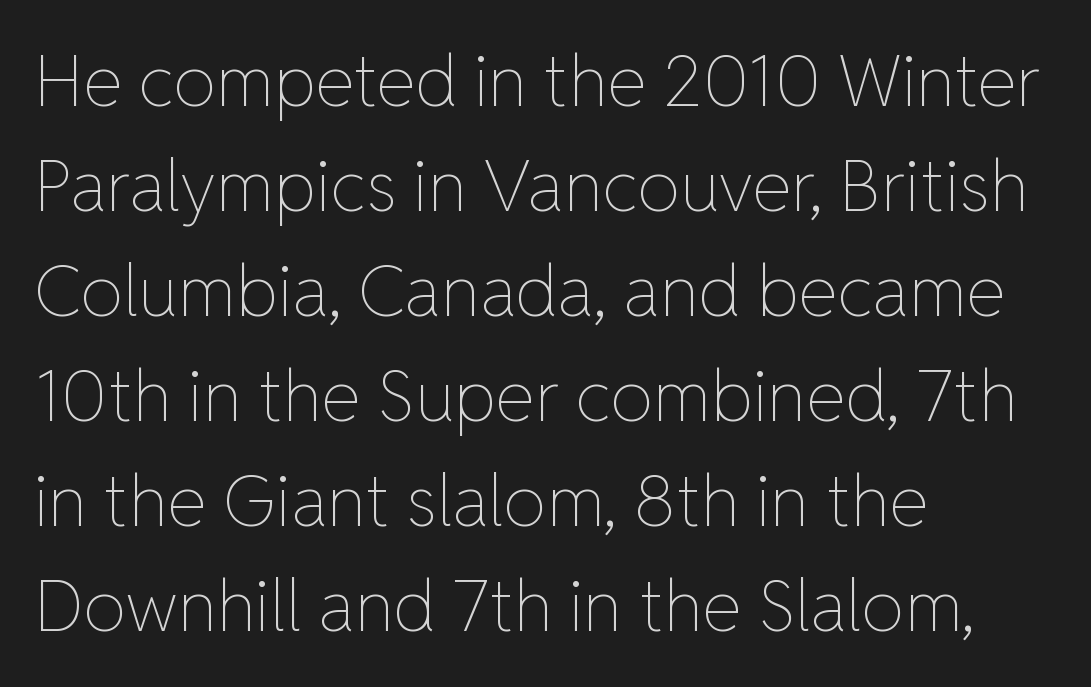
{"italic": "no", "bold": "no", "weight": "thin", "width": "normal", "stroke_contrast": "low", "x_height": "medium", "monospaced": "no", "underline": "no", "align": "left", "line_spacing": "normal", "line_spacing_ratio": 1.48, "letter_spacing": "normal", "letter_spacing_em": 0.0, "glyph_px": 71}
